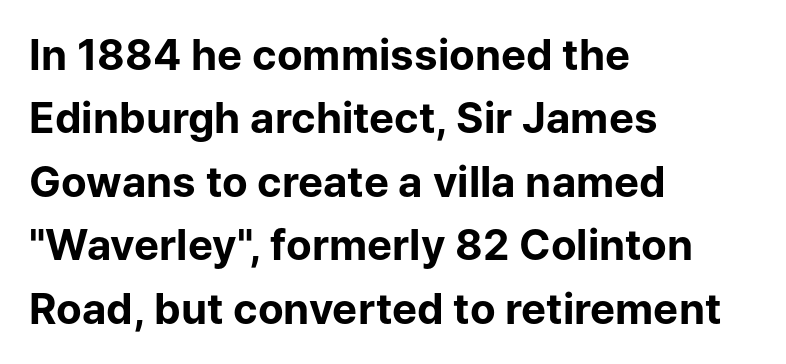
The image shows 42 px bold sans-serif type, upright; set left-aligned, normal line spacing (1.51x), normal letter spacing, not underlined; low stroke contrast and a medium x-height.
